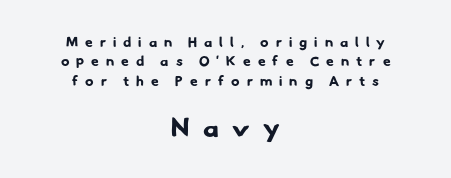
Vertically, the passage feels balanced, rows spaced as you'd expect. Has an underline been added? It has not. Tracking value appears strongly positive — letters spread wide. Heft: maximum for text — a bold. The rag falls on both sides of this text block equally. Is the lower block the larger one? Yes — the lower block carries the bigger type.
